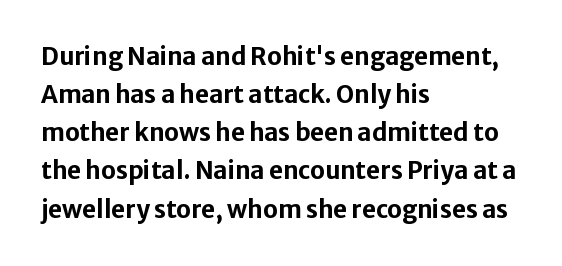
Q: Is the text bold? A: Yes.
Q: Is the text italic (slanted)? A: No, it is upright.
Q: Is the text underlined? A: No.
Q: How is the paragraph aligned? A: Left-aligned.
Q: Is the spacing between letters normal or unusually wide? A: Normal.
Q: Is the spacing between lines tight, normal or loose? A: Normal.
